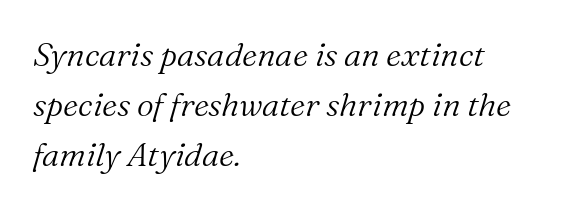
The image shows 33 px light serif type, italic (leaning right); set left-aligned, normal line spacing (1.52x), normal letter spacing, not underlined; medium stroke contrast and a medium x-height.
